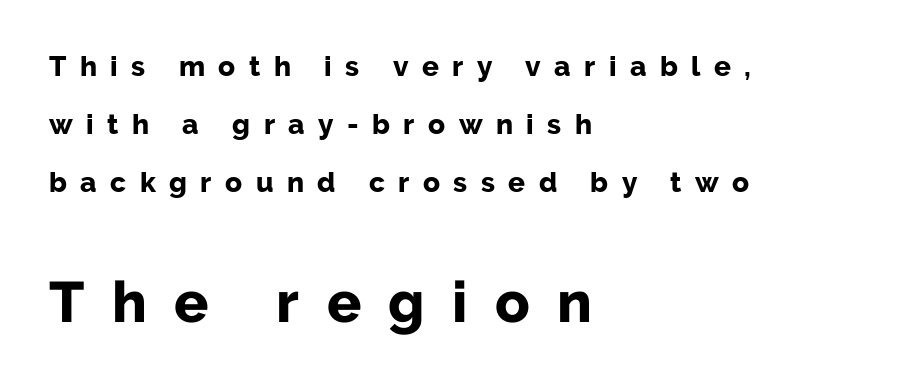
Italic: no, the glyphs are upright roman. The rag falls on the right side of this text block. Thick stems and heavy bowls — unmistakably bold. The letters advance in unequal steps, a hallmark of proportional type. The font family rendered here belongs to the sans-serif group.
